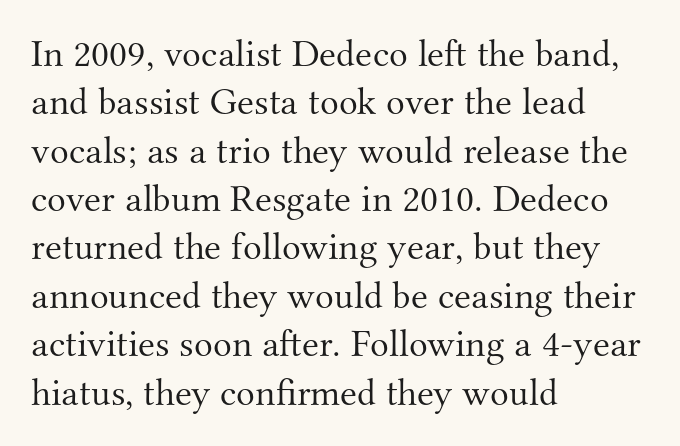
The image shows 39 px light serif type, upright; set left-aligned, line spacing 1.24x, normal letter spacing, not underlined; medium stroke contrast and a small x-height.
